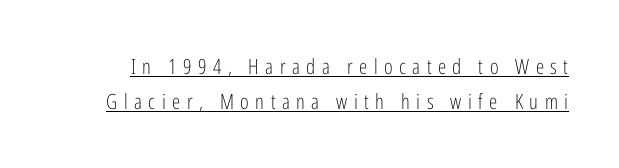
The font is comparable to plain body text, perhaps lighter. The typesetter has applied underlining to the passage shown. Spacing between characters has been opened up far beyond the box default. Baseline-to-baseline distance is the conventional proportion of letter height. The type sits square on the baseline with zero lean.
